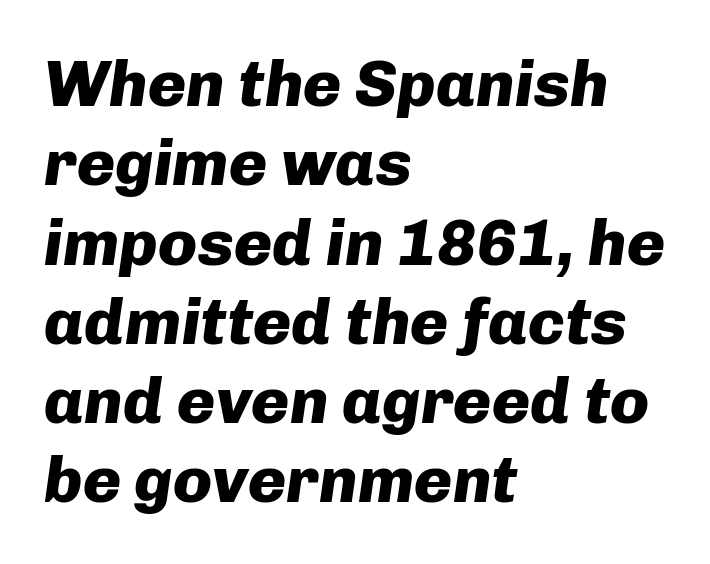
Caption: bold face, heavy strokes. A typesetter would call this proportional, since set widths differ per character. The compositor pushed each line to the left boundary. Decoration check: the copy has no underline. If you drew a line through each stem, it would be angled.
